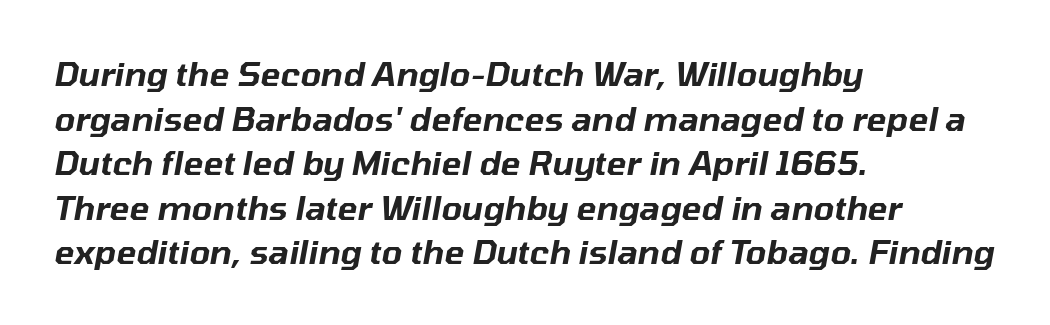
The image shows 33 px text type, italic (leaning right); set left-aligned, normal line spacing (1.35x), normal letter spacing, not underlined; low stroke contrast and a medium x-height.
